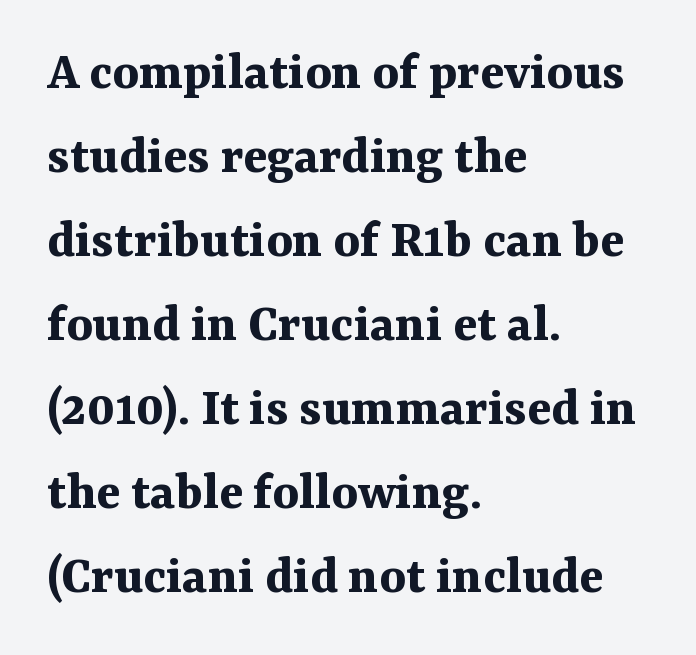
{"serif": "yes", "italic": "no", "bold": "yes", "weight": "bold", "width": "normal", "stroke_contrast": "medium", "x_height": "medium", "monospaced": "no", "underline": "no", "align": "left", "line_spacing": "normal", "line_spacing_ratio": 1.5, "letter_spacing": "normal", "letter_spacing_em": 0.0, "glyph_px": 56}
